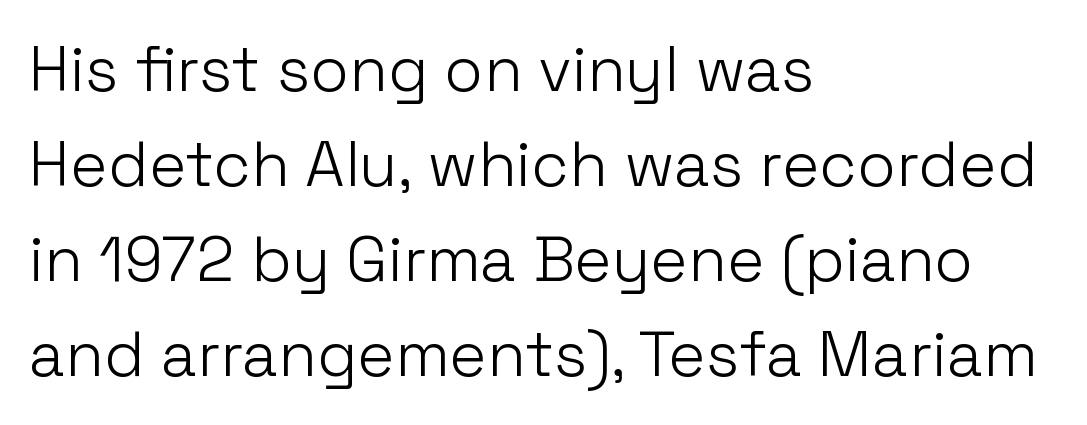
Q: Is the text bold? A: No.
Q: Is the text italic (slanted)? A: No, it is upright.
Q: Is the typeface a serif or a sans-serif typeface? A: Sans-serif.
Q: Is the text underlined? A: No.
Q: How is the paragraph aligned? A: Left-aligned.
Q: Is the spacing between letters normal or unusually wide? A: Normal.
Q: Is the spacing between lines tight, normal or loose? A: Normal.
Q: Width (condensed, normal, or wide)? A: Normal.
Q: Stroke contrast? A: Low.
Q: x-height? A: Medium.
Q: Monospaced? A: No.
